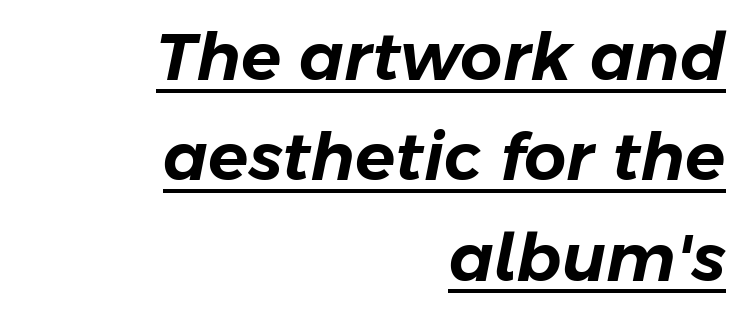
The lines sit at an ordinary, default distance from one another. The passage shown is typed in a proportional face where columns would drift. Glyph-to-glyph distance matches everyday printed text. Compared with ordinary roman type, these characters are visibly tilted.
